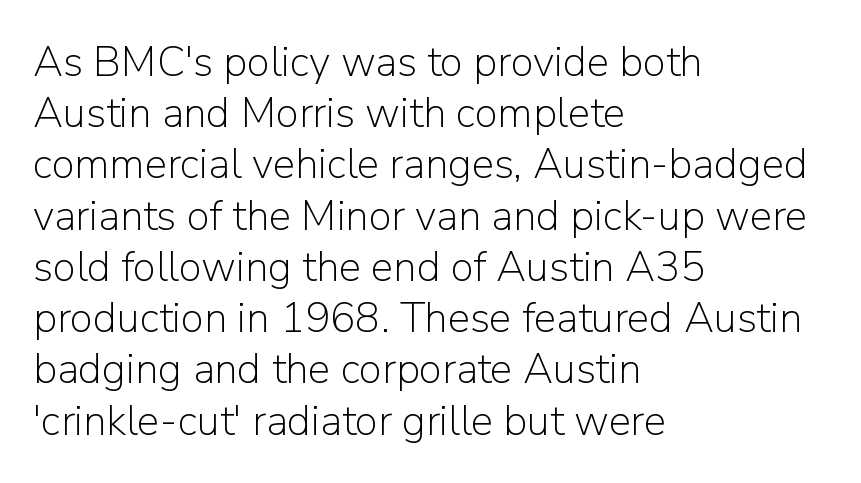
{"serif": "no", "italic": "no", "bold": "no", "weight": "light", "width": "normal", "stroke_contrast": "low", "x_height": "medium", "monospaced": "no", "underline": "no", "align": "left", "line_spacing_ratio": 1.22, "letter_spacing": "normal", "letter_spacing_em": 0.0, "glyph_px": 42}
